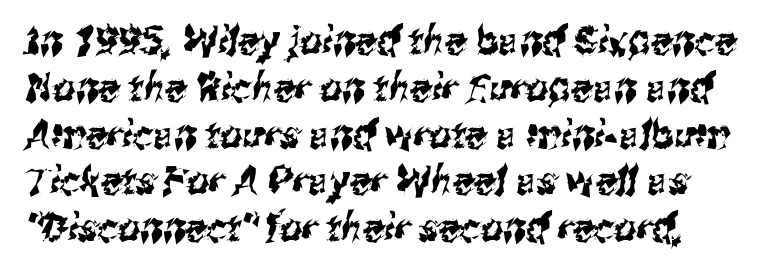
Nobody touched the tracking dial on this one. The specimen omits any rule beneath the text block's lines. These lines are rendered in a variable-pitch font. Serif or sans? Sans — the stroke terminals are bare.
